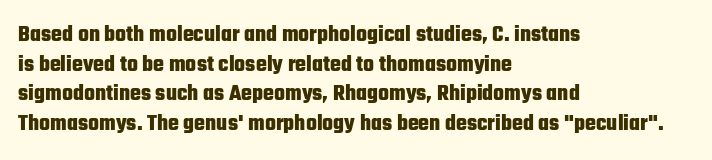
{"italic": "no", "bold": "yes", "underline": "no", "align": "left", "line_spacing": "normal", "line_spacing_ratio": 1.29, "letter_spacing": "normal", "letter_spacing_em": 0.0, "glyph_px": 23}
